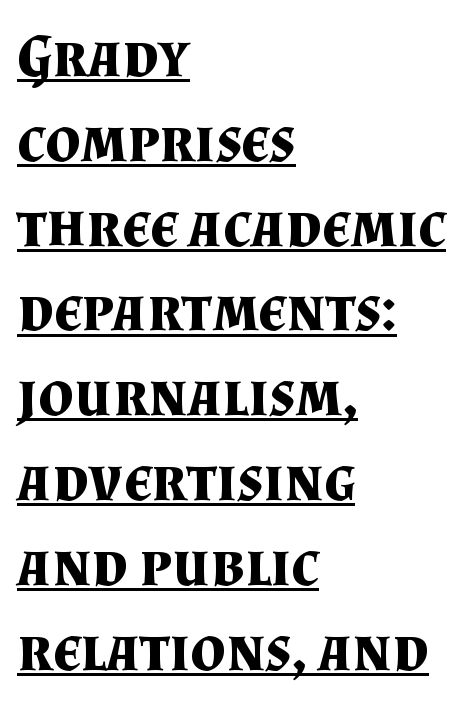
Q: Is the text bold? A: Yes.
Q: Is the text italic (slanted)? A: No, it is upright.
Q: Is the typeface a serif or a sans-serif typeface? A: Serif.
Q: Is the text underlined? A: Yes.
Q: How is the paragraph aligned? A: Left-aligned.
Q: Is the spacing between letters normal or unusually wide? A: Normal.
Q: Is the spacing between lines tight, normal or loose? A: Normal.
Q: Width (condensed, normal, or wide)? A: Normal.
Q: Stroke contrast? A: Medium.
Q: x-height? A: Small.
Q: Monospaced? A: No.
